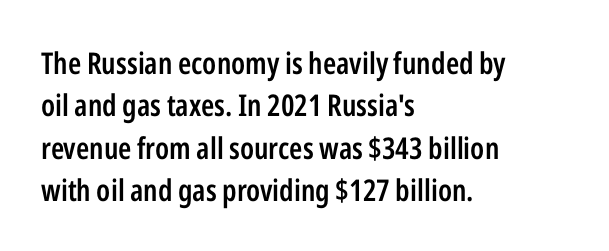
Q: Is the text bold? A: Semi-bold.
Q: Is the text italic (slanted)? A: No, it is upright.
Q: Is the typeface a serif or a sans-serif typeface? A: Sans-serif.
Q: Is the text underlined? A: No.
Q: How is the paragraph aligned? A: Left-aligned.
Q: Is the spacing between letters normal or unusually wide? A: Normal.
Q: Is the spacing between lines tight, normal or loose? A: Normal.
Q: Width (condensed, normal, or wide)? A: Condensed.
Q: Stroke contrast? A: Low.
Q: x-height? A: Medium.
Q: Monospaced? A: No.
